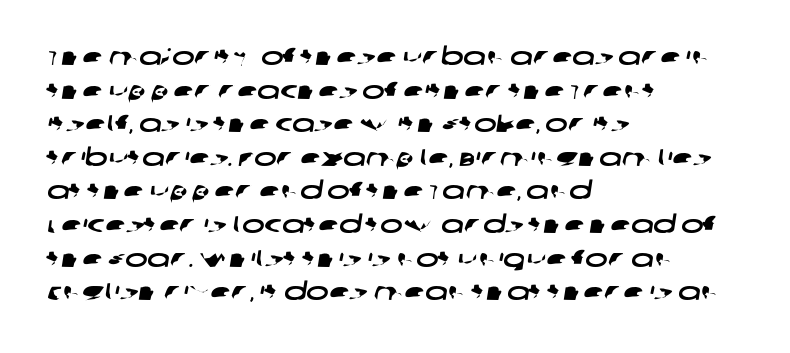
{"underline": "no", "align": "left", "line_spacing": "normal", "line_spacing_ratio": 1.4, "letter_spacing": "normal", "letter_spacing_em": 0.0, "glyph_px": 24}
